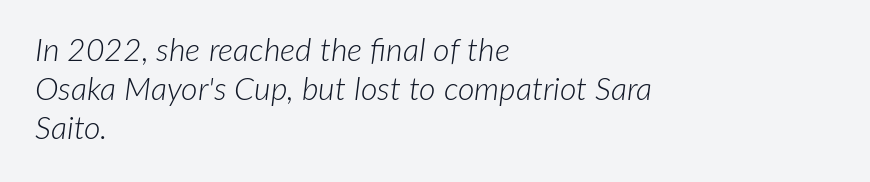
{"italic": "yes", "lean": "right", "slant_degrees": 7, "bold": "no", "weight": "light", "width": "normal", "stroke_contrast": "low", "x_height": "medium", "monospaced": "no", "underline": "no", "align": "left", "line_spacing_ratio": 1.22, "letter_spacing": "normal", "letter_spacing_em": 0.0, "glyph_px": 32}
